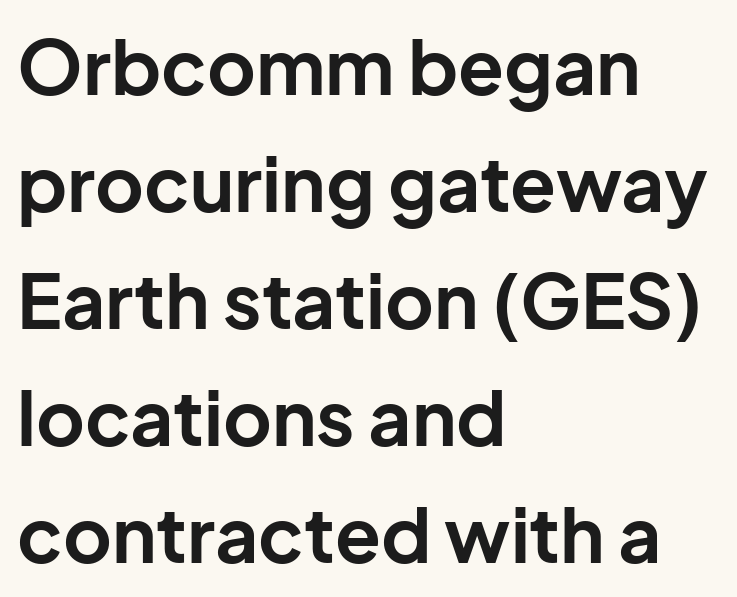
{"serif": "no", "italic": "no", "bold": "yes", "weight": "bold", "width": "normal", "stroke_contrast": "low", "x_height": "medium", "monospaced": "no", "underline": "no", "align": "left", "line_spacing": "normal", "line_spacing_ratio": 1.56, "letter_spacing": "normal", "letter_spacing_em": 0.0, "glyph_px": 75}
